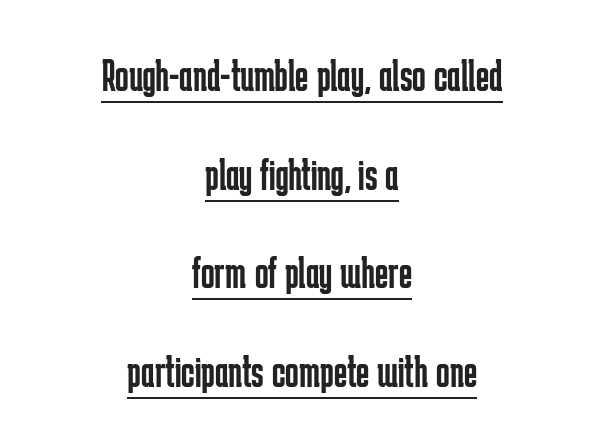
Emphasis is given by a line drawn under the lettering. The letters advance in unequal steps, a hallmark of proportional type. The lettering holds an erect, upright posture throughout. Which margin do the lines hug? Neither — every line sits in the middle.
